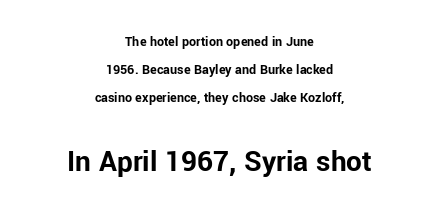
The image shows 31 px bold sans-serif type, upright; set centered, loose line spacing (2.01x), normal letter spacing, not underlined; the second (bottom) block is 2.21x larger; low stroke contrast and a medium x-height.
